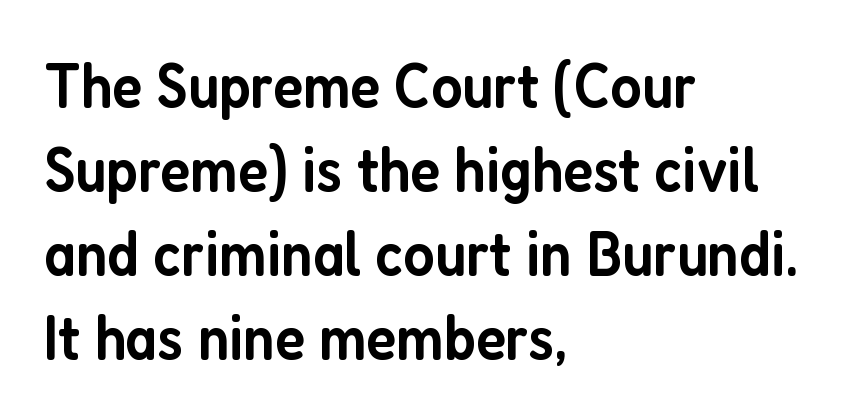
{"serif": "no", "italic": "no", "bold": "semi", "weight": "semibold", "width": "condensed", "stroke_contrast": "low", "x_height": "medium", "monospaced": "no", "underline": "no", "align": "left", "line_spacing": "normal", "line_spacing_ratio": 1.31, "letter_spacing": "normal", "letter_spacing_em": 0.0, "glyph_px": 64}
